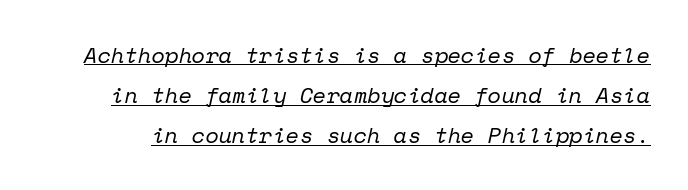
The image shows 22 px text type, italic (leaning right); set line spacing 1.82x, normal letter spacing, underlined.
